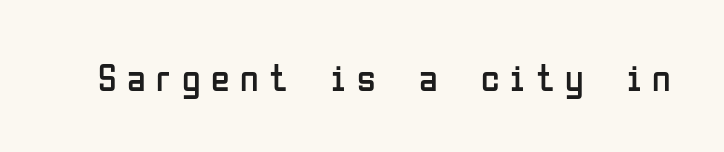
Q: Is the text bold? A: No.
Q: Is the text italic (slanted)? A: No, it is upright.
Q: Is the typeface a serif or a sans-serif typeface? A: Sans-serif.
Q: Is the text underlined? A: No.
Q: Is the spacing between letters normal or unusually wide? A: Unusually wide.
Q: Width (condensed, normal, or wide)? A: Condensed.
Q: Stroke contrast? A: Low.
Q: x-height? A: Medium.
Q: Monospaced? A: No.
